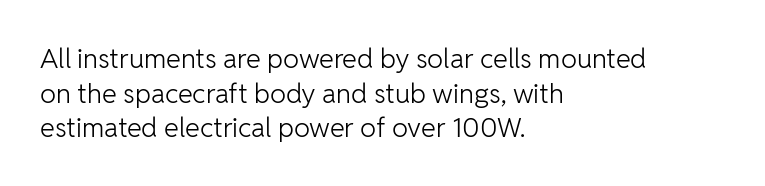
Q: Is the text bold? A: No.
Q: Is the text italic (slanted)? A: No, it is upright.
Q: Is the text underlined? A: No.
Q: How is the paragraph aligned? A: Left-aligned.
Q: Is the spacing between letters normal or unusually wide? A: Normal.
Q: Is the spacing between lines tight, normal or loose? A: Normal.
